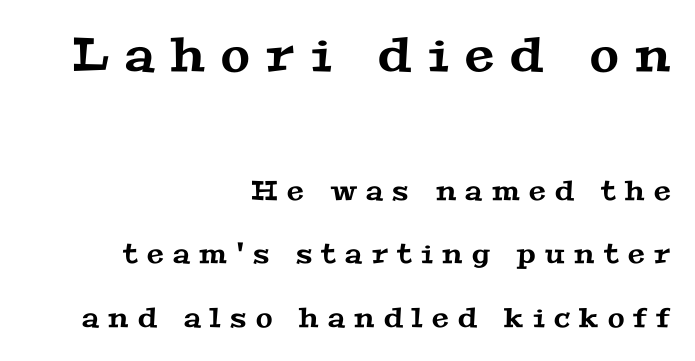
Spacing between characters has been opened up far beyond the box default. This sample has the flowing, uneven cadence of proportional lettering. Does the bottom block carry the larger type? No, the top block does. What kind of face is this? One with serifs. Is there much room between lines? Yes — plenty of vertical air separates them. Descenders hang freely into open space.
